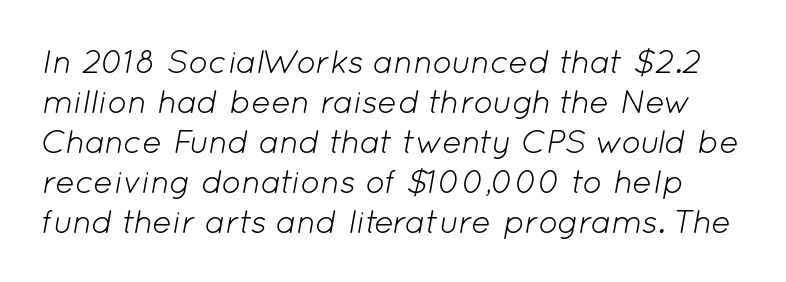
{"italic": "yes", "lean": "right", "slant_degrees": 12, "bold": "no", "weight": "light", "width": "normal", "stroke_contrast": "low", "x_height": "medium", "monospaced": "no", "underline": "no", "line_spacing_ratio": 1.21, "letter_spacing": "normal", "letter_spacing_em": 0.0, "glyph_px": 33}
